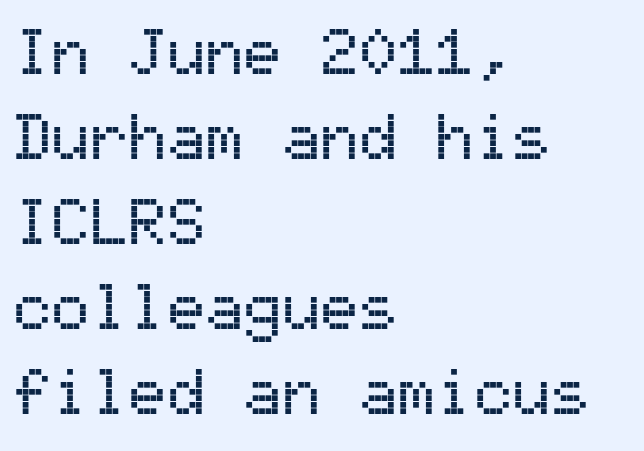
Q: Is the text italic (slanted)? A: No, it is upright.
Q: Is the typeface a serif or a sans-serif typeface? A: Sans-serif.
Q: Is the text underlined? A: No.
Q: How is the paragraph aligned? A: Left-aligned.
Q: Is the spacing between letters normal or unusually wide? A: Normal.
Q: Is the spacing between lines tight, normal or loose? A: Normal.
Q: Width (condensed, normal, or wide)? A: Normal.
Q: Stroke contrast? A: Medium.
Q: x-height? A: Medium.
Q: Monospaced? A: Yes.
